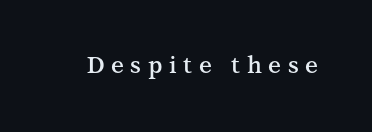
Quick note: underline off. Every stem runs plumb, perpendicular to the baseline. A fair bit of extra ink — the face is semibold, not bold. Spacing between characters has been opened up far beyond the box default.
